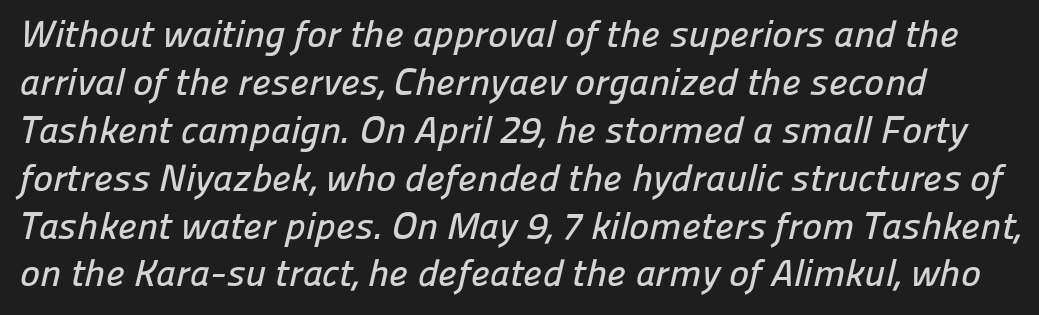
{"serif": "no", "width": "normal", "stroke_contrast": "low", "x_height": "medium", "monospaced": "no", "underline": "no", "line_spacing": "normal", "line_spacing_ratio": 1.26, "letter_spacing": "normal", "letter_spacing_em": 0.0, "glyph_px": 38}
